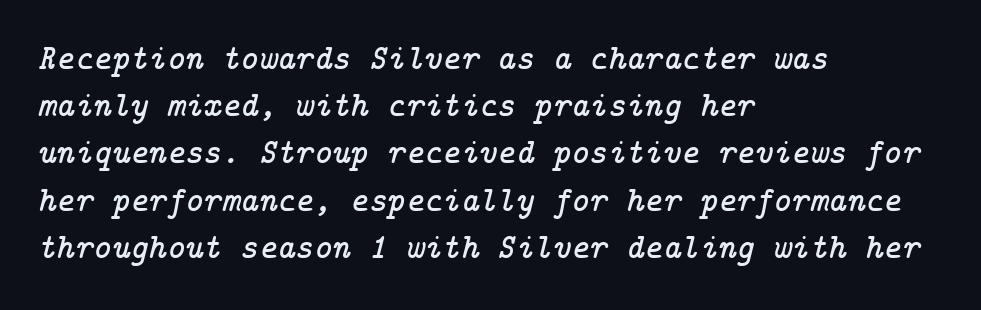
Q: Is the text italic (slanted)? A: Yes, it leans right by about 14 degrees.
Q: Is the typeface a serif or a sans-serif typeface? A: Serif.
Q: Is the text underlined? A: No.
Q: How is the paragraph aligned? A: Left-aligned.
Q: Is the spacing between letters normal or unusually wide? A: Normal.
Q: Is the spacing between lines tight, normal or loose? A: Normal.
Q: Width (condensed, normal, or wide)? A: Normal.
Q: Stroke contrast? A: Low.
Q: x-height? A: Medium.
